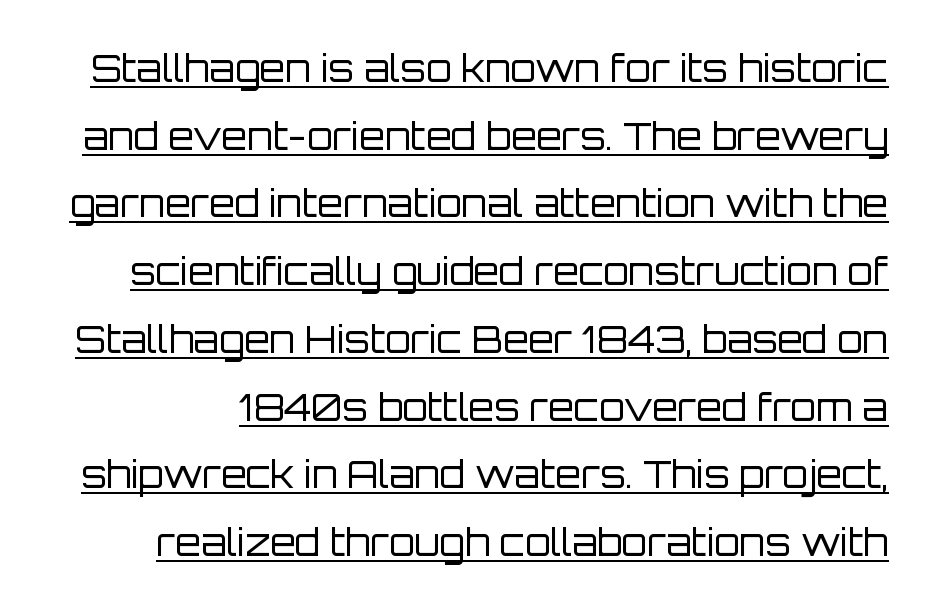
Tracking here is standard; glyphs follow each other at the usual distance. The specimen includes a rule beneath the text block's lines. Letters have the restrained weight of plain body copy at most. A typesetter would call this proportional, since set widths differ per character.
